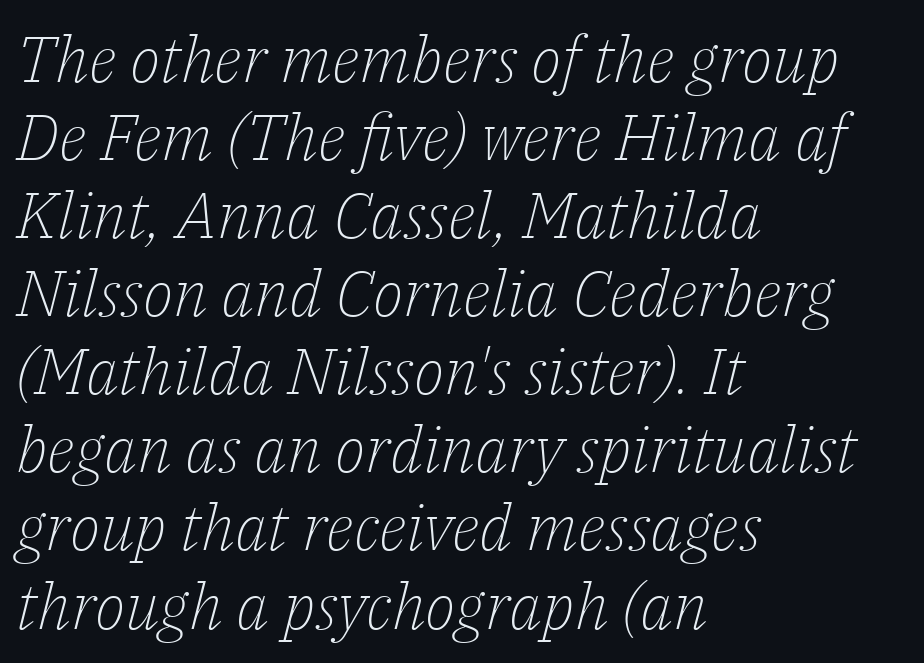
Q: Is the text bold? A: No.
Q: Is the text italic (slanted)? A: Yes, it leans right by about 14 degrees.
Q: Is the typeface a serif or a sans-serif typeface? A: Serif.
Q: Is the text underlined? A: No.
Q: How is the paragraph aligned? A: Left-aligned.
Q: Is the spacing between letters normal or unusually wide? A: Normal.
Q: Width (condensed, normal, or wide)? A: Normal.
Q: Stroke contrast? A: Low.
Q: x-height? A: Medium.
Q: Monospaced? A: No.
